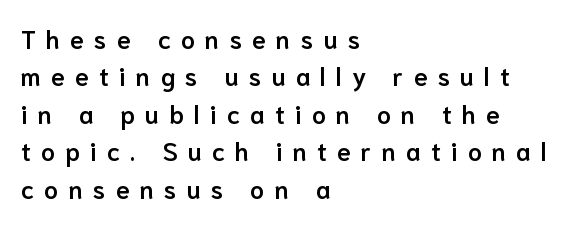
Q: Is the text bold? A: Semi-bold.
Q: Is the text italic (slanted)? A: No, it is upright.
Q: Is the text underlined? A: No.
Q: How is the paragraph aligned? A: Left-aligned.
Q: Is the spacing between letters normal or unusually wide? A: Unusually wide.
Q: Is the spacing between lines tight, normal or loose? A: Normal.
